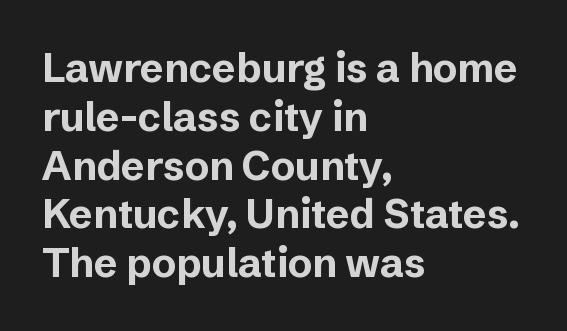
{"serif": "no", "italic": "no", "bold": "yes", "weight": "bold", "width": "normal", "stroke_contrast": "low", "x_height": "medium", "monospaced": "no", "underline": "no", "align": "left", "line_spacing_ratio": 1.22, "letter_spacing": "normal", "letter_spacing_em": 0.0, "glyph_px": 40}
